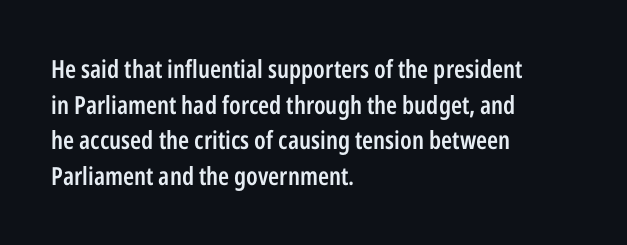
{"italic": "no", "bold": "semi", "underline": "no", "align": "left", "line_spacing": "normal", "line_spacing_ratio": 1.43, "letter_spacing": "normal", "letter_spacing_em": 0.0, "glyph_px": 25}
